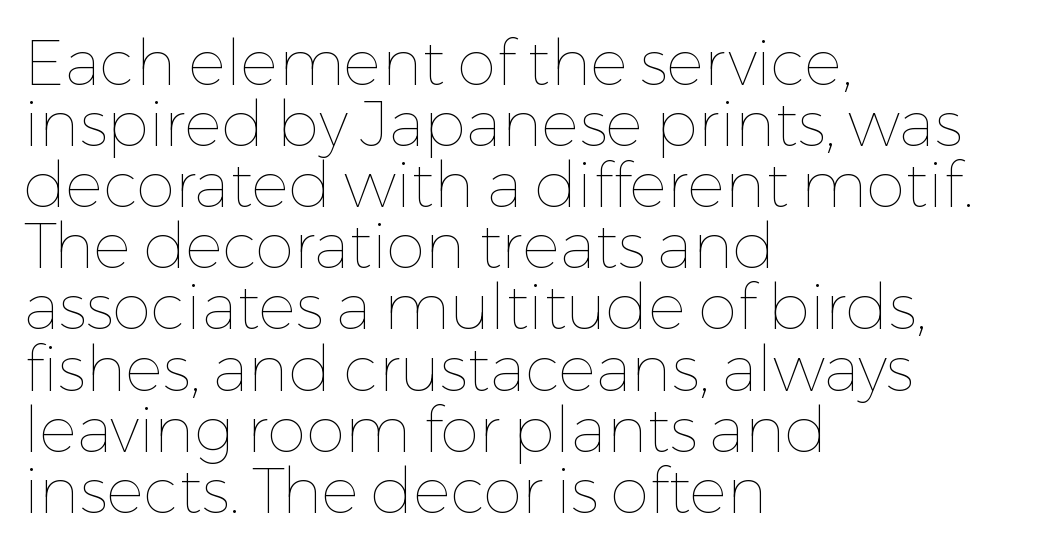
Q: Is the text bold? A: No.
Q: Is the text italic (slanted)? A: No, it is upright.
Q: Is the text underlined? A: No.
Q: How is the paragraph aligned? A: Left-aligned.
Q: Is the spacing between letters normal or unusually wide? A: Normal.
Q: Is the spacing between lines tight, normal or loose? A: Tight.
Q: Width (condensed, normal, or wide)? A: Normal.
Q: Stroke contrast? A: Low.
Q: x-height? A: Medium.
Q: Monospaced? A: No.
